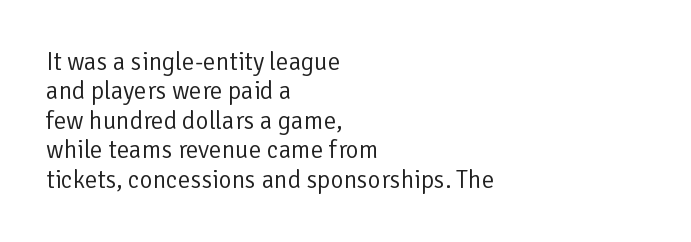
Reading down the block, your eye returns to a fixed left position each line. This sample uses plain, unmodified letter spacing. Weight: in the light-to-regular range. Beneath every word, the page is bare. The letters stand straight up with perfectly vertical stems.
